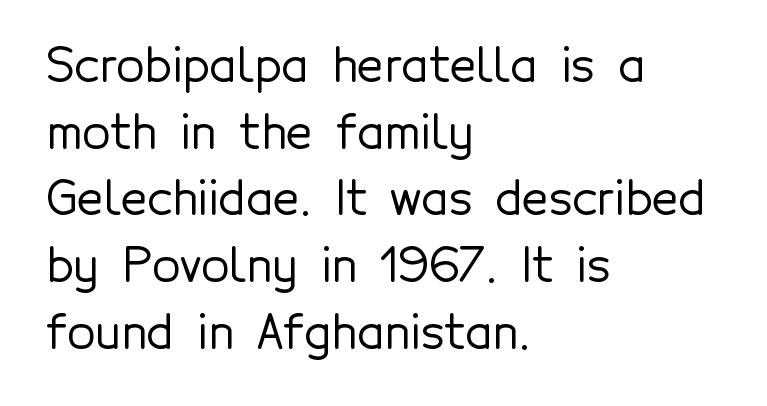
{"serif": "no", "italic": "no", "width": "normal", "x_height": "medium", "monospaced": "no", "underline": "no", "align": "left", "line_spacing": "normal", "line_spacing_ratio": 1.45, "letter_spacing": "normal", "letter_spacing_em": 0.0, "glyph_px": 46}
